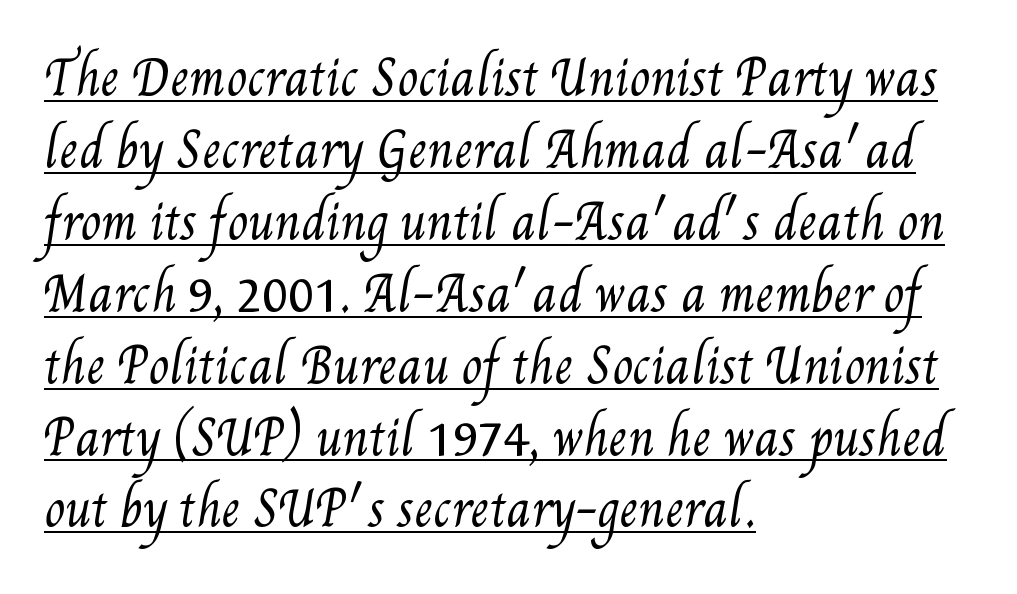
The image shows 47 px regular-weight, condensed type; set left-aligned, normal line spacing (1.53x), normal letter spacing, underlined; medium stroke contrast and a small x-height.
